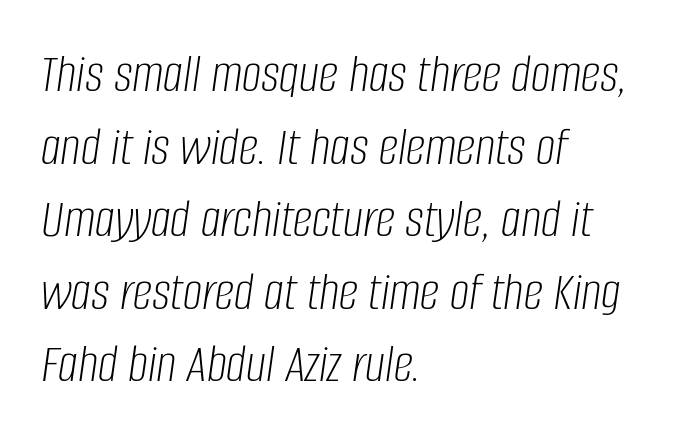
Looks like regular typesetting: each glyph gets only the width it needs. The characters are drawn with everyday or finer stroke widths. The area under the type is left untouched. In CSS terms this would be text-align: left.
